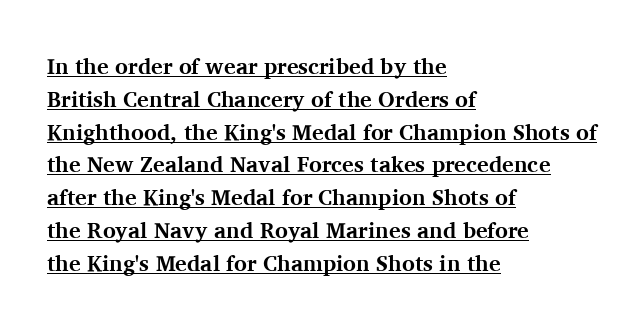
{"italic": "no", "bold": "yes", "underline": "yes", "align": "left", "line_spacing": "normal", "line_spacing_ratio": 1.49, "letter_spacing": "normal", "letter_spacing_em": 0.0, "glyph_px": 22}
